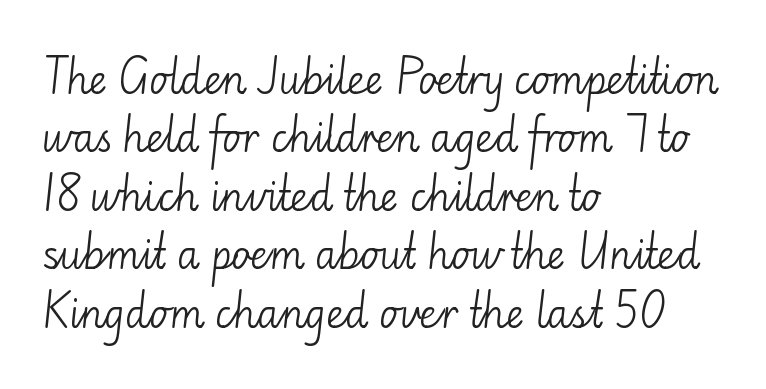
Vertical spacing — default. Unbolded letterforms with no extra heft. This rendering leaves character spacing at its baseline value.
